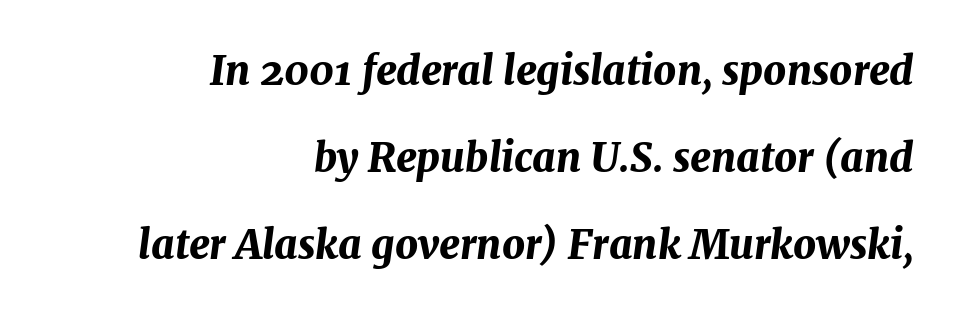
The image shows 40 px bold type, italic (leaning right); set right-aligned, loose line spacing (2.18x), normal letter spacing, not underlined; medium stroke contrast and a medium x-height.
